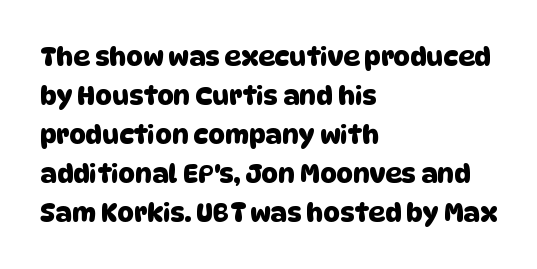
The image shows 26 px text type; set left-aligned, normal line spacing (1.5x), normal letter spacing, not underlined.
